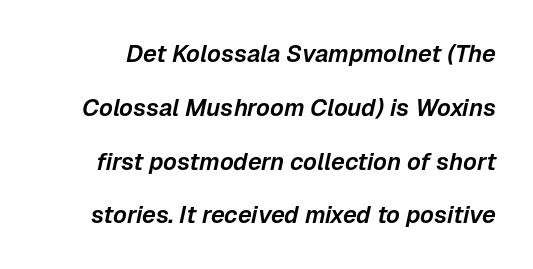
The image shows 24 px text type, italic (leaning right); set loose line spacing (2.24x), normal letter spacing, not underlined.
